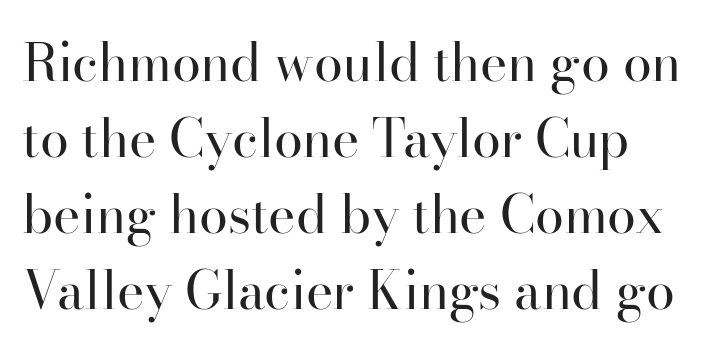
Inter-character spacing is left at the font's built-in metrics. The passage shown is not underscored anywhere. Does the leading feel generous? No, just average. Posture: upright roman. Regarding serifs, this sample has them. No heavy texture on the line: the type isn't bold.
